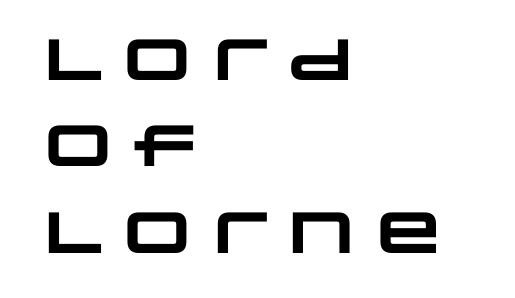
The image shows 58 px heavy, wide sans-serif type; set left-aligned, normal line spacing (1.49x), normal letter spacing, not underlined; low stroke contrast and a large x-height.
